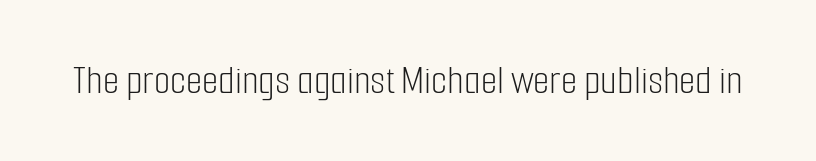
{"serif": "no", "italic": "no", "bold": "no", "weight": "light", "width": "condensed", "stroke_contrast": "low", "x_height": "medium", "monospaced": "no", "underline": "no", "letter_spacing": "normal", "letter_spacing_em": 0.0, "glyph_px": 42}
